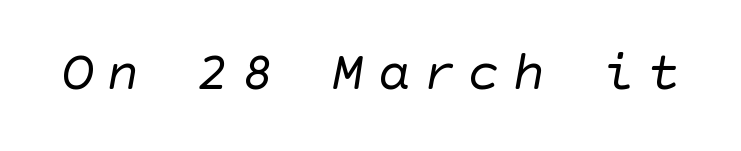
Q: Is the text bold? A: No.
Q: Is the typeface a serif or a sans-serif typeface? A: Sans-serif.
Q: Is the text underlined? A: No.
Q: Is the spacing between letters normal or unusually wide? A: Unusually wide.
Q: Width (condensed, normal, or wide)? A: Normal.
Q: Stroke contrast? A: Low.
Q: x-height? A: Large.
